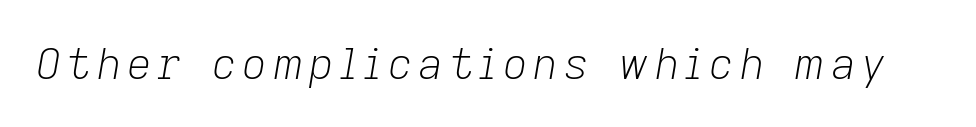
Looking at the ascenders, they clearly lean. You could not count columns in this text — the font is proportionally spaced. Just letters on the line, the space beneath them empty. Stroke mass is kept to a normal reading level or below.
